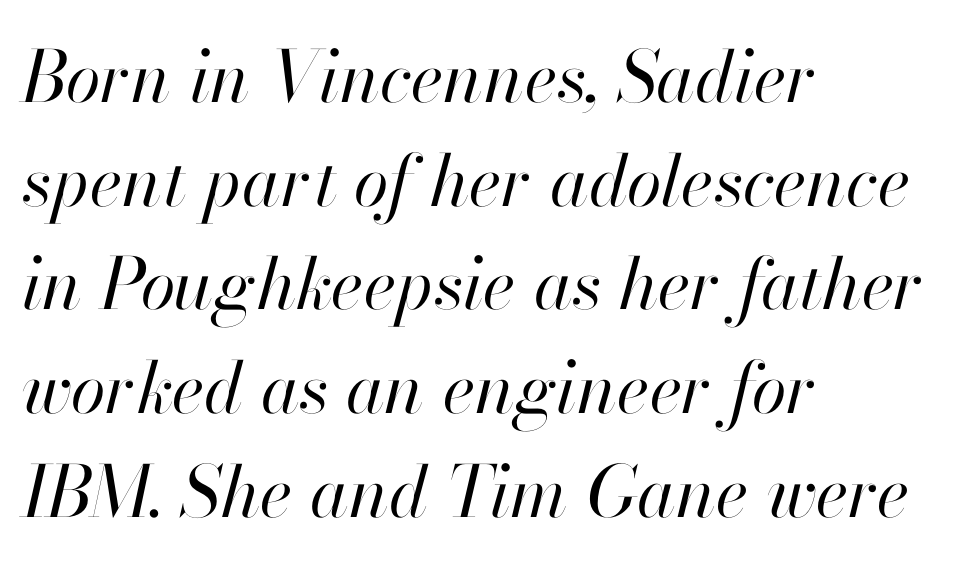
Q: Is the text bold? A: No.
Q: Is the text italic (slanted)? A: Yes, it leans right by about 13 degrees.
Q: Is the text underlined? A: No.
Q: How is the paragraph aligned? A: Left-aligned.
Q: Is the spacing between letters normal or unusually wide? A: Normal.
Q: Is the spacing between lines tight, normal or loose? A: Normal.
Q: Width (condensed, normal, or wide)? A: Normal.
Q: Stroke contrast? A: High.
Q: x-height? A: Small.
Q: Monospaced? A: No.
